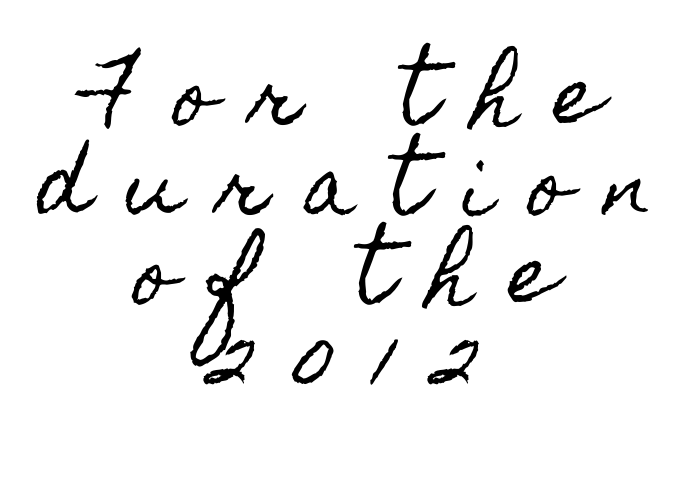
{"width": "condensed", "x_height": "small", "monospaced": "no", "underline": "no", "align": "center", "line_spacing": "tight", "line_spacing_ratio": 1.15, "letter_spacing": "wide", "letter_spacing_em": 0.46, "glyph_px": 78}
